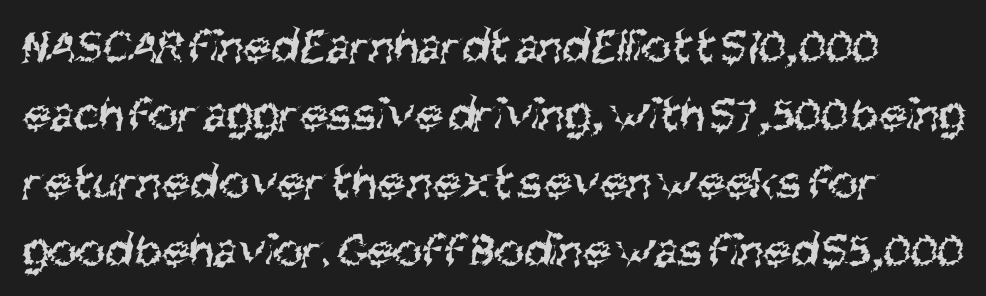
Character widths vary here, with narrow letters taking less room than wide ones. Stroke mass is kept to a normal reading level or below. Line spacing here is normal. Spacing between characters is what you'd get straight out of the box.
